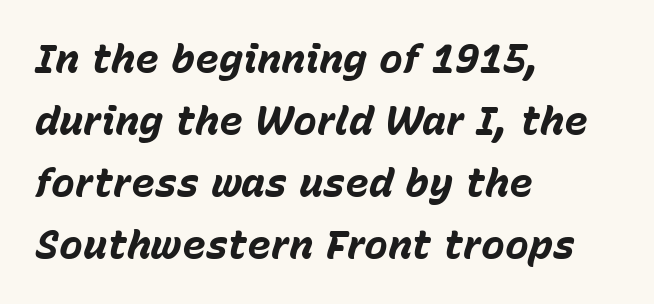
The image shows 40 px bold type, italic (leaning right); set left-aligned, normal line spacing (1.55x), normal letter spacing, not underlined; low stroke contrast and a medium x-height.
